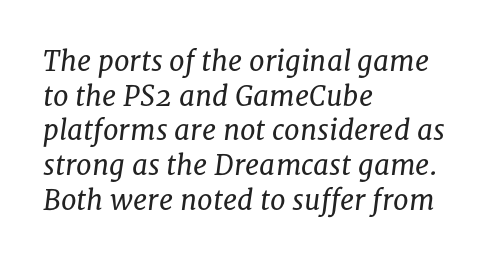
{"serif": "yes", "italic": "yes", "lean": "right", "slant_degrees": 8, "bold": "no", "weight": "regular", "width": "normal", "stroke_contrast": "low", "x_height": "medium", "monospaced": "no", "underline": "no", "align": "left", "line_spacing_ratio": 1.24, "letter_spacing": "normal", "letter_spacing_em": 0.0, "glyph_px": 28}
